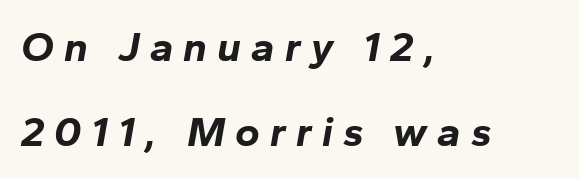
Q: Is the text bold? A: Yes.
Q: Is the text italic (slanted)? A: Yes, it leans right by about 10 degrees.
Q: Is the text underlined? A: No.
Q: How is the paragraph aligned? A: Left-aligned.
Q: Is the spacing between letters normal or unusually wide? A: Unusually wide.
Q: Is the spacing between lines tight, normal or loose? A: Loose.
Q: Width (condensed, normal, or wide)? A: Normal.
Q: Stroke contrast? A: Low.
Q: x-height? A: Medium.
Q: Monospaced? A: No.
